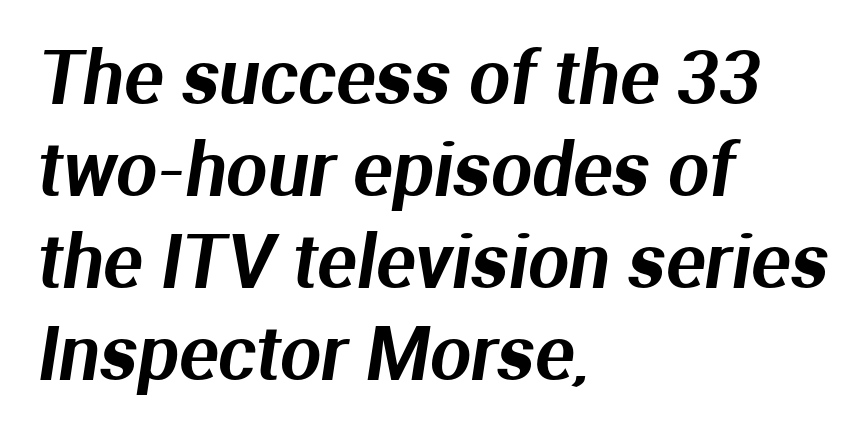
Baseline-to-baseline distance is the conventional proportion of letter height. This sample has the flowing, uneven cadence of proportional lettering. Lines of text with bare space underneath. No feet cap the strokes, marking this as sans-serif type. Is the letter spacing exaggerated? No — it looks like the ordinary default. The rag falls on the right side of this text block.
